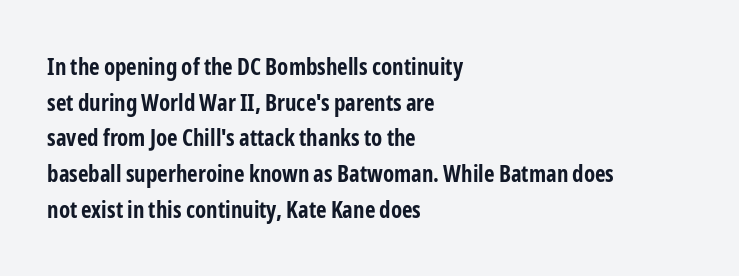
Q: Is the text bold? A: Yes.
Q: Is the text italic (slanted)? A: No, it is upright.
Q: Is the text underlined? A: No.
Q: How is the paragraph aligned? A: Left-aligned.
Q: Is the spacing between letters normal or unusually wide? A: Normal.
Q: Is the spacing between lines tight, normal or loose? A: Normal.
